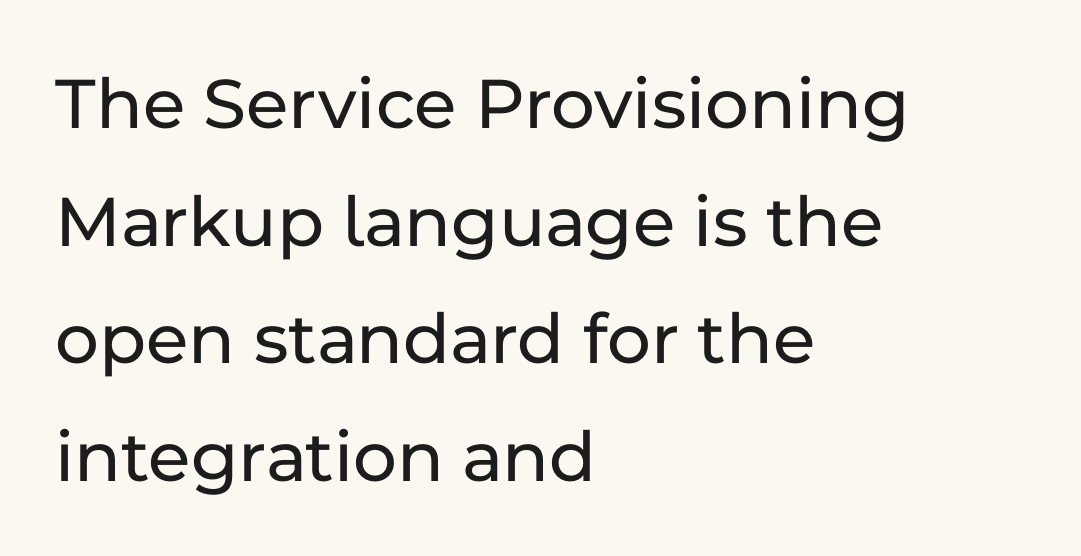
{"serif": "no", "italic": "no", "width": "normal", "stroke_contrast": "low", "x_height": "medium", "monospaced": "no", "underline": "no", "align": "left", "line_spacing": "normal", "line_spacing_ratio": 1.57, "letter_spacing": "normal", "letter_spacing_em": 0.0, "glyph_px": 75}
